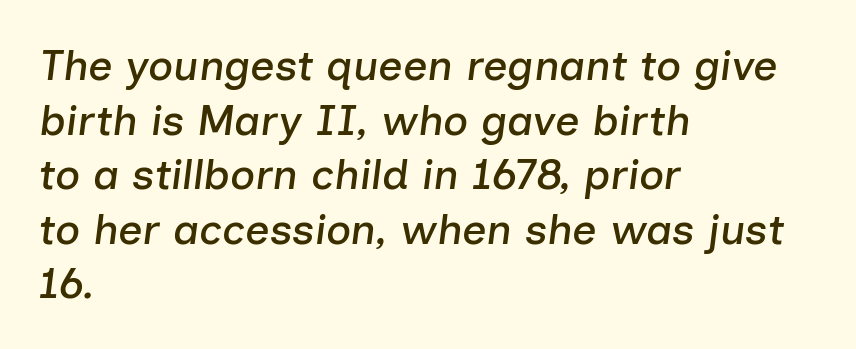
The image shows 43 px text type, italic (leaning right); set left-aligned, normal line spacing (1.27x), normal letter spacing, not underlined; low stroke contrast and a medium x-height.
